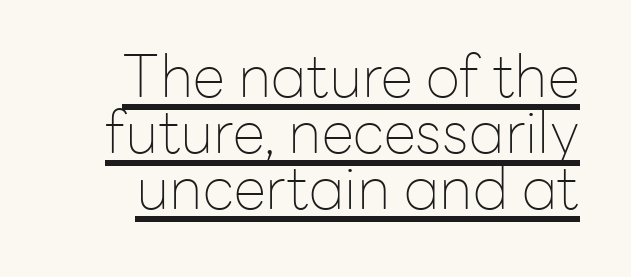
Q: Is the text bold? A: No.
Q: Is the text italic (slanted)? A: No, it is upright.
Q: Is the typeface a serif or a sans-serif typeface? A: Sans-serif.
Q: Is the text underlined? A: Yes.
Q: Is the spacing between letters normal or unusually wide? A: Normal.
Q: Is the spacing between lines tight, normal or loose? A: Tight.
Q: Width (condensed, normal, or wide)? A: Normal.
Q: Stroke contrast? A: Low.
Q: x-height? A: Medium.
Q: Monospaced? A: No.
